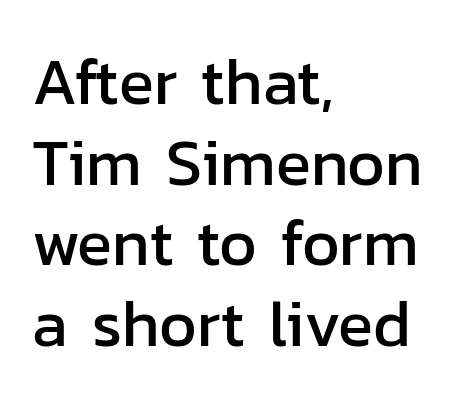
Stroke terminals: plain, sans-serif. Upright lettering throughout. The area under the type is left untouched. Do the characters align in a grid? No, the font is proportional. The ragged edge is on the right, which tells us the setting is flush left.
